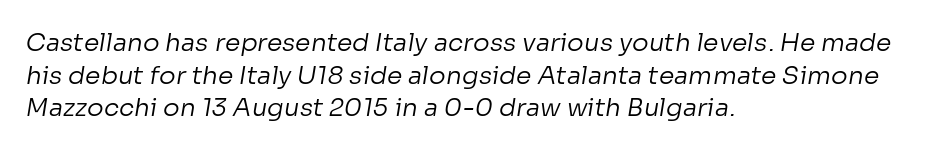
Glyph-to-glyph distance matches everyday printed text. Stroke mass is kept to a normal reading level or below. Does the leading feel generous? No, just average. Descender tails drop into unmarked territory. Casual observation: everything's shoved over to the left.
